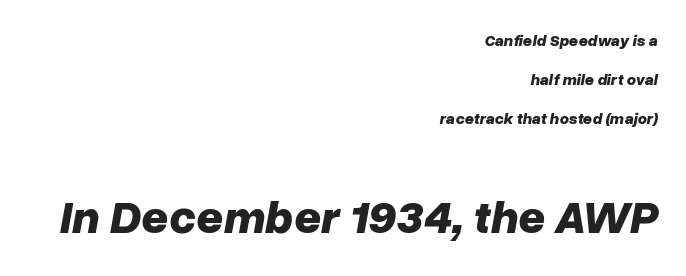
No word sits above an underline. Inter-character spacing is left at the font's built-in metrics. On the weight axis this lands at bold, roughly 700. This sample has the flowing, uneven cadence of proportional lettering.
